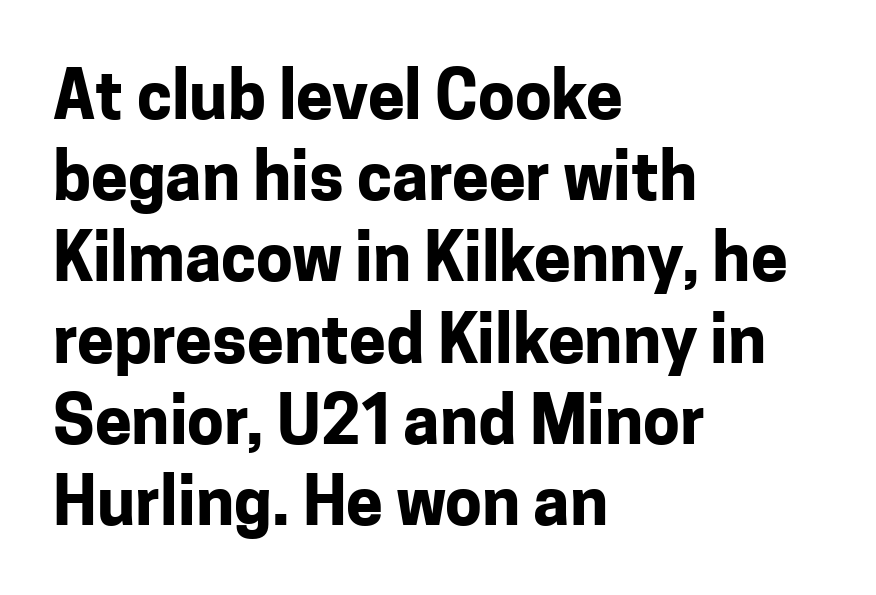
The image shows 66 px bold sans-serif type, upright; set left-aligned, line spacing 1.23x, normal letter spacing, not underlined; low stroke contrast and a medium x-height.
